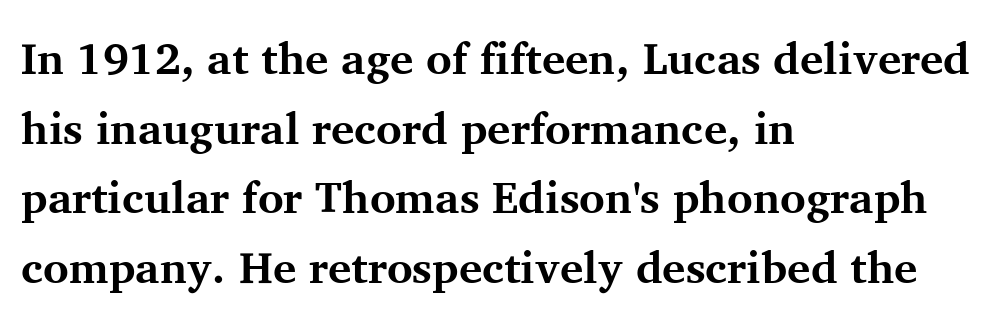
There is no visible air inserted between adjacent glyphs. Italic? Not at all — the glyphs are vertical. The glyphs have the mass of a bold cut. Is this a fixed-width face? No — the glyphs have proportional, varying widths. Decoration check: the copy has no underline. Layout note: lines flush left.
